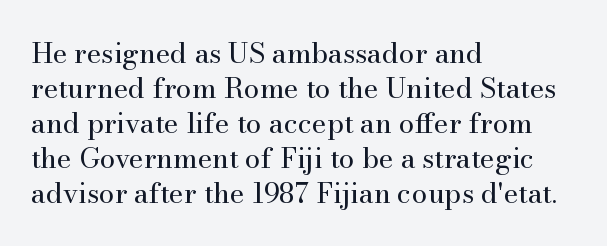
This sample has the flowing, uneven cadence of proportional lettering. Reading down the block, your eye returns to a fixed left position each line. Posture: upright roman. How would I describe the line gaps? Plain and ordinary.
